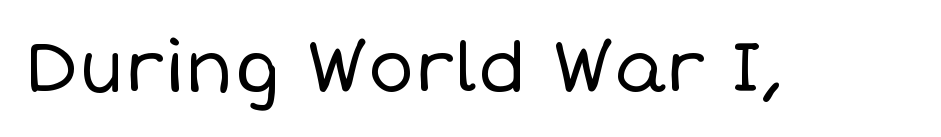
The image shows 70 px regular-weight type, upright; set normal letter spacing, not underlined; low stroke contrast and a large x-height.
